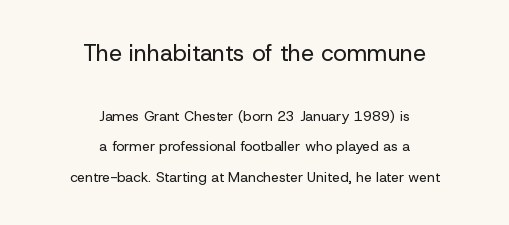
The image shows 23 px text type, upright; set centered, loose line spacing (2.19x), normal letter spacing, not underlined; the first (top) block is 1.64x larger.
